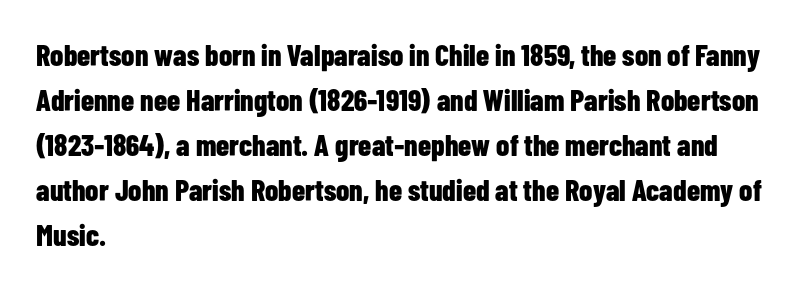
{"serif": "no", "italic": "no", "bold": "yes", "weight": "bold", "width": "condensed", "stroke_contrast": "low", "x_height": "medium", "monospaced": "no", "underline": "no", "align": "left", "line_spacing": "normal", "line_spacing_ratio": 1.5, "letter_spacing": "normal", "letter_spacing_em": 0.0, "glyph_px": 30}
